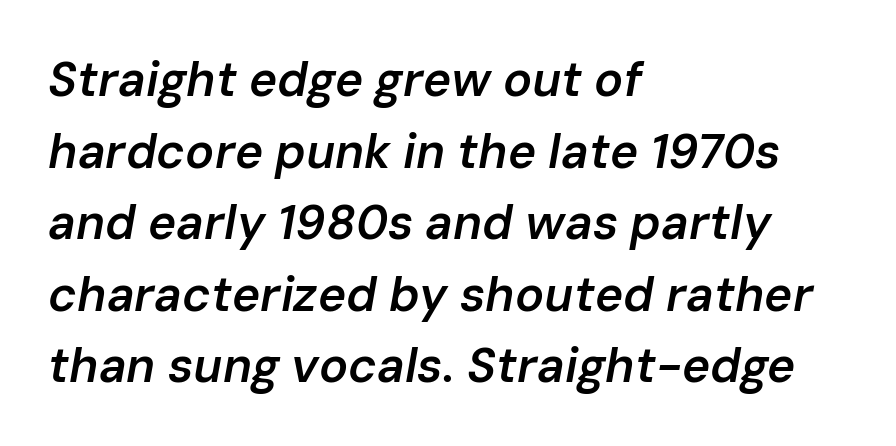
{"italic": "yes", "lean": "right", "slant_degrees": 10, "bold": "semi", "weight": "semibold", "width": "normal", "stroke_contrast": "low", "x_height": "medium", "monospaced": "no", "underline": "no", "align": "left", "line_spacing": "normal", "line_spacing_ratio": 1.49, "letter_spacing": "normal", "letter_spacing_em": 0.0, "glyph_px": 48}
